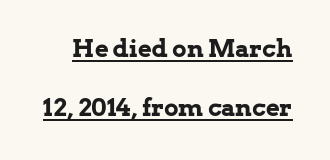
The image shows 24 px bold type, upright; set loose line spacing (2.45x), normal letter spacing, underlined.
